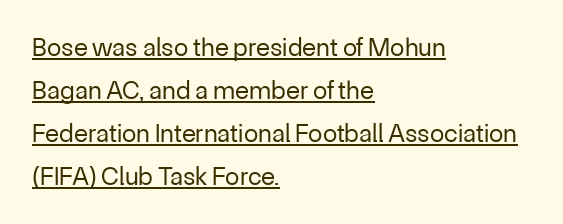
The image shows 26 px text type, upright; set left-aligned, normal line spacing (1.65x), normal letter spacing, underlined.
